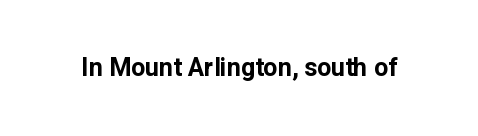
{"italic": "no", "bold": "yes", "underline": "no", "letter_spacing": "normal", "letter_spacing_em": 0.0, "glyph_px": 25}
